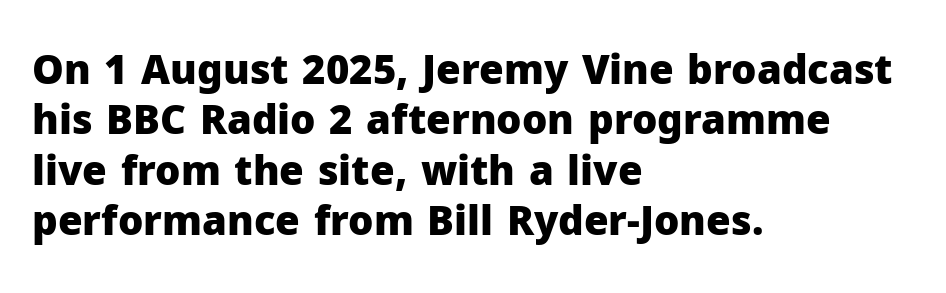
{"serif": "no", "italic": "no", "bold": "yes", "weight": "heavy", "width": "normal", "stroke_contrast": "low", "x_height": "medium", "monospaced": "no", "underline": "no", "align": "left", "line_spacing": "normal", "line_spacing_ratio": 1.26, "letter_spacing": "normal", "letter_spacing_em": 0.0, "glyph_px": 40}
